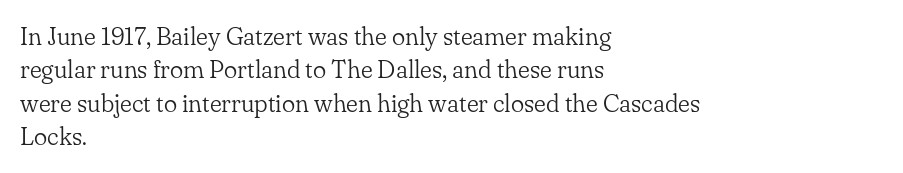
Notice how the stems are strictly vertical — no italics here. Clear beneath every line of the passage. Compared with typical paragraphs, the rows here are spaced about the same. The letters look calm and open, with moderate or lighter stems. Spacing between characters is what you'd get straight out of the box.
